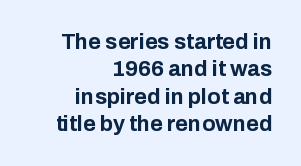
{"italic": "no", "bold": "yes", "underline": "no", "align": "right", "line_spacing": "normal", "line_spacing_ratio": 1.25, "letter_spacing": "normal", "letter_spacing_em": 0.0, "glyph_px": 22}
